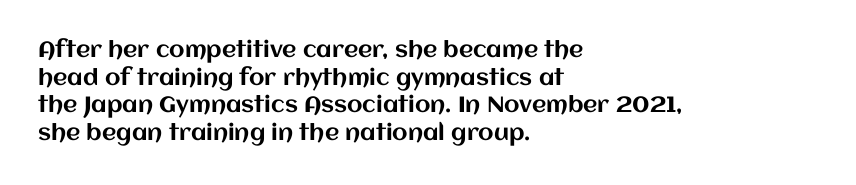
The image shows 22 px text type, upright; set left-aligned, normal line spacing (1.26x), normal letter spacing, not underlined.
